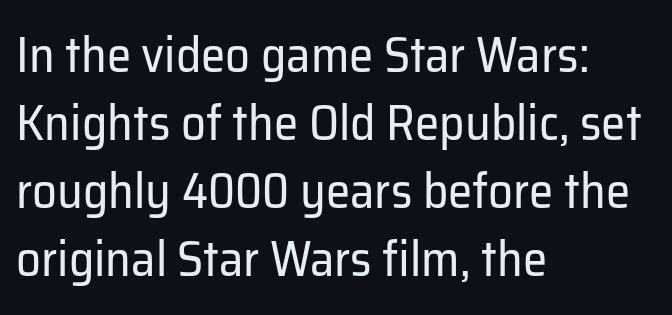
{"serif": "no", "italic": "no", "bold": "no", "weight": "regular", "width": "normal", "stroke_contrast": "low", "x_height": "medium", "monospaced": "no", "underline": "no", "align": "left", "line_spacing": "normal", "line_spacing_ratio": 1.39, "letter_spacing": "normal", "letter_spacing_em": 0.0, "glyph_px": 49}
